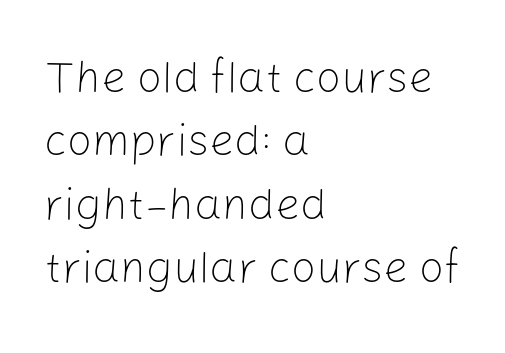
Q: Is the text bold? A: No.
Q: Is the text italic (slanted)? A: No, it is upright.
Q: Is the typeface a serif or a sans-serif typeface? A: Sans-serif.
Q: Is the text underlined? A: No.
Q: How is the paragraph aligned? A: Left-aligned.
Q: Is the spacing between letters normal or unusually wide? A: Normal.
Q: Is the spacing between lines tight, normal or loose? A: Normal.
Q: Width (condensed, normal, or wide)? A: Normal.
Q: Stroke contrast? A: Low.
Q: x-height? A: Medium.
Q: Monospaced? A: No.
